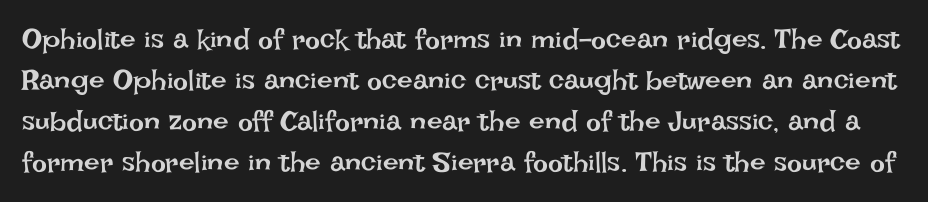
Q: Is the text bold? A: No.
Q: Is the text italic (slanted)? A: No, it is upright.
Q: Is the text underlined? A: No.
Q: Is the spacing between letters normal or unusually wide? A: Normal.
Q: Is the spacing between lines tight, normal or loose? A: Normal.
Q: Width (condensed, normal, or wide)? A: Normal.
Q: Stroke contrast? A: Low.
Q: x-height? A: Large.
Q: Monospaced? A: No.
